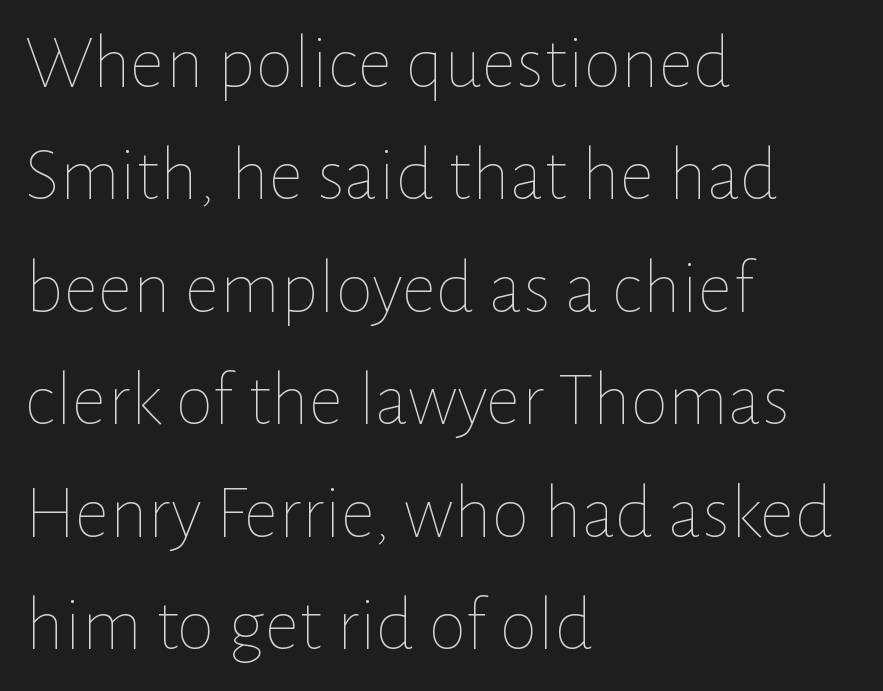
The image shows 77 px thin type, upright; set left-aligned, normal line spacing (1.46x), normal letter spacing, not underlined; low stroke contrast and a medium x-height.
